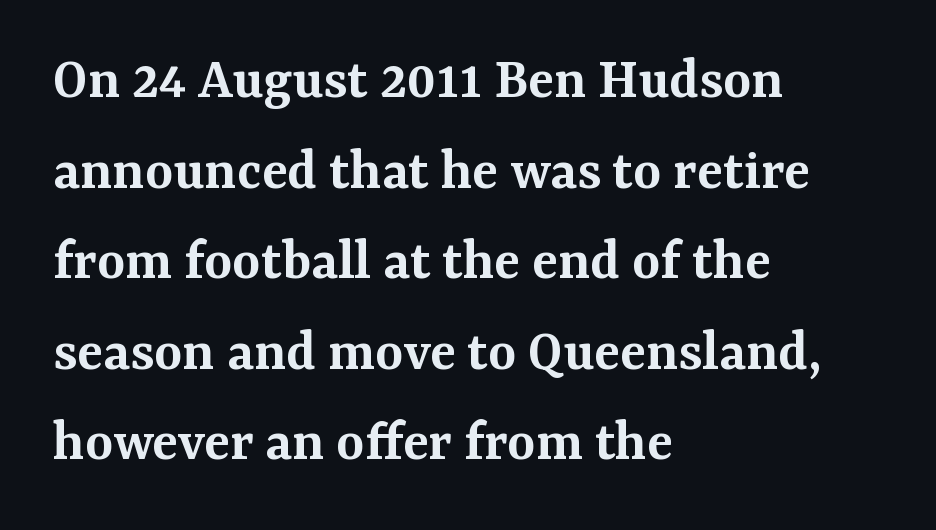
This is moderately heavy type, rendered in semibold. A typesetter would call this zero additional tracking. Ascenders rise straight up at ninety degrees. Letters rest on an invisible, unmarked baseline. The passage shown is typeset with a serif family.
